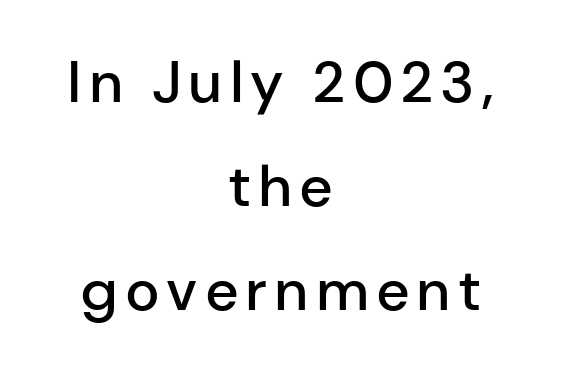
Quick note: underline off. Regarding serifs, this sample does without them. Each line is balanced around a shared central axis. Firm but not heavy-handed strokes: this text is semibold. Do the letters lean? They stand straight.
